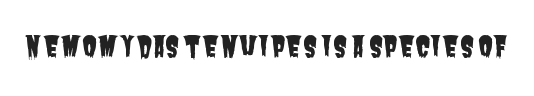
Q: Is the typeface a serif or a sans-serif typeface? A: Sans-serif.
Q: Is the text underlined? A: No.
Q: Is the spacing between letters normal or unusually wide? A: Normal.
Q: Width (condensed, normal, or wide)? A: Condensed.
Q: Stroke contrast? A: Low.
Q: x-height? A: Large.
Q: Monospaced? A: No.
